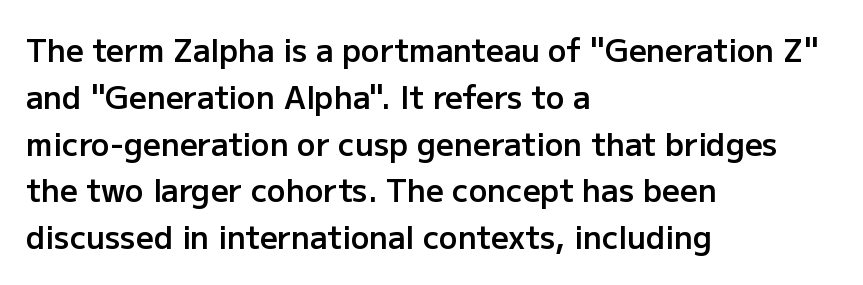
The letters stand straight up with perfectly vertical stems. A typesetter would call this leading conventional body-copy spacing. Students, this is semibold: more ink than regular, less than bold. A typesetter would label this face a sans.
